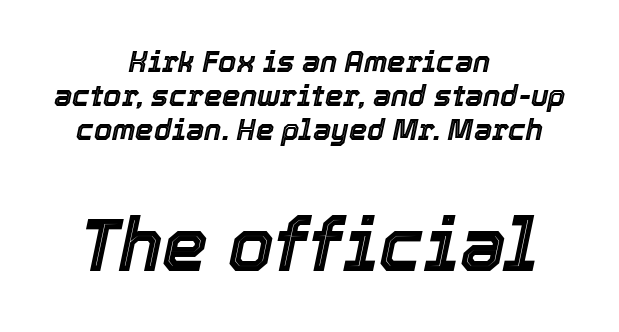
{"italic": "yes", "lean": "right", "slant_degrees": 12, "width": "normal", "x_height": "medium", "monospaced": "no", "underline": "no", "align": "center", "line_spacing_ratio": 1.17, "letter_spacing": "normal", "letter_spacing_em": 0.0, "larger_block": "second", "size_ratio": 2.52, "glyph_px": 73}
